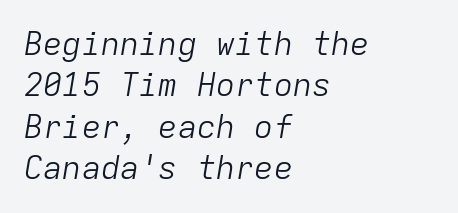
{"italic": "yes", "lean": "right", "slant_degrees": 9, "bold": "no", "weight": "light", "width": "normal", "stroke_contrast": "low", "x_height": "medium", "monospaced": "yes", "underline": "no", "align": "left", "line_spacing": "normal", "line_spacing_ratio": 1.29, "letter_spacing": "normal", "letter_spacing_em": 0.0, "glyph_px": 32}
